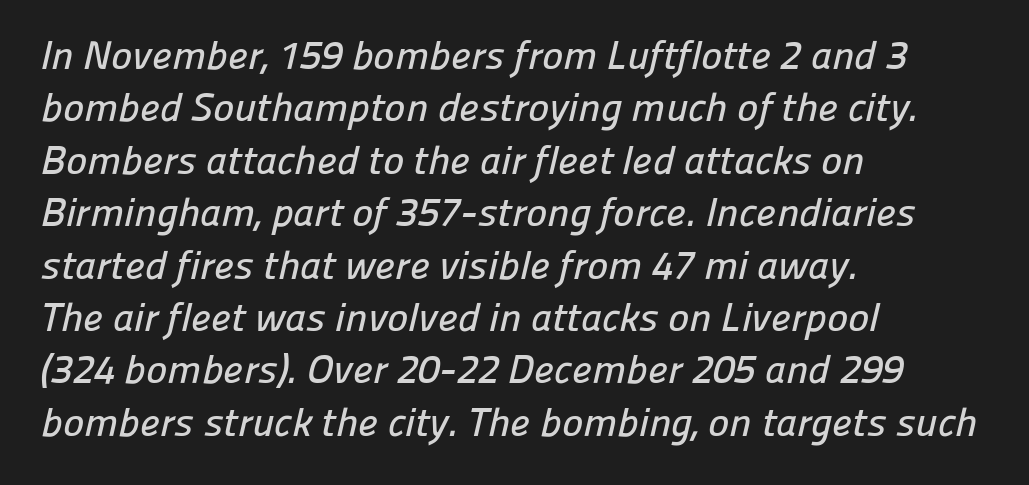
The image shows 40 px sans-serif type; set left-aligned, normal line spacing (1.31x), normal letter spacing, not underlined; low stroke contrast and a medium x-height.
